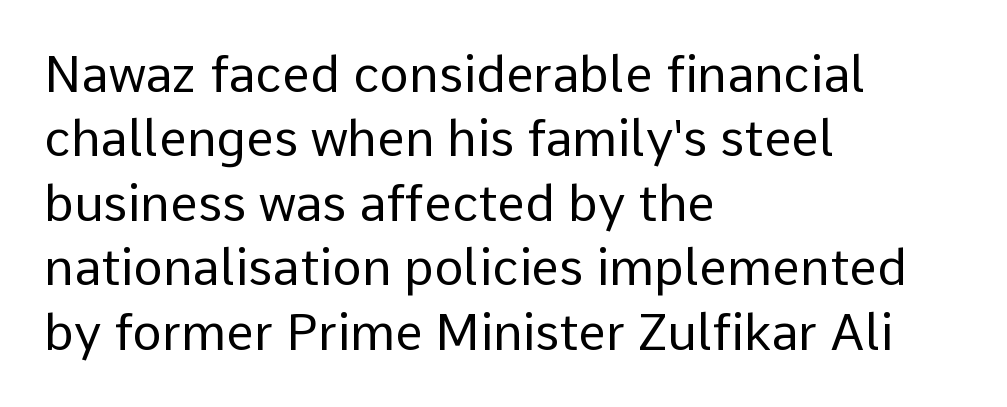
{"serif": "no", "italic": "no", "bold": "no", "weight": "regular", "width": "normal", "stroke_contrast": "low", "x_height": "medium", "monospaced": "no", "underline": "no", "align": "left", "line_spacing": "normal", "line_spacing_ratio": 1.29, "letter_spacing": "normal", "letter_spacing_em": 0.0, "glyph_px": 50}
